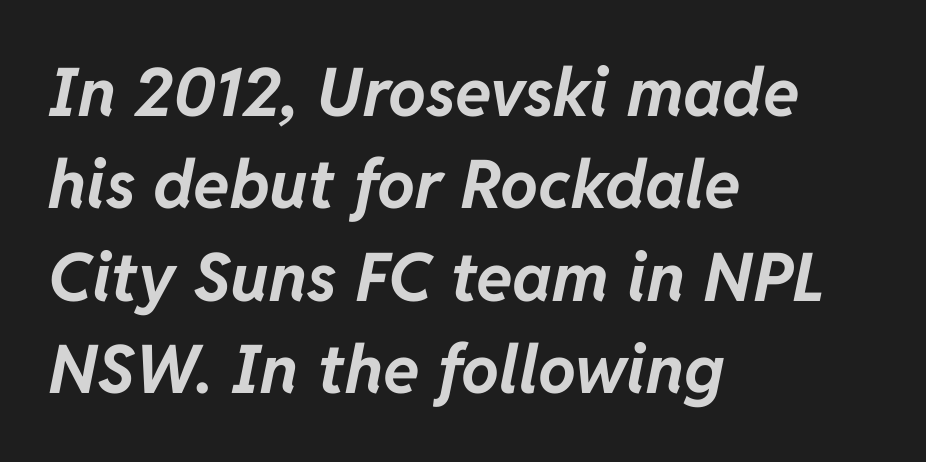
The image shows 67 px bold type, italic (leaning right); set left-aligned, normal line spacing (1.38x), normal letter spacing, not underlined; low stroke contrast and a medium x-height.
